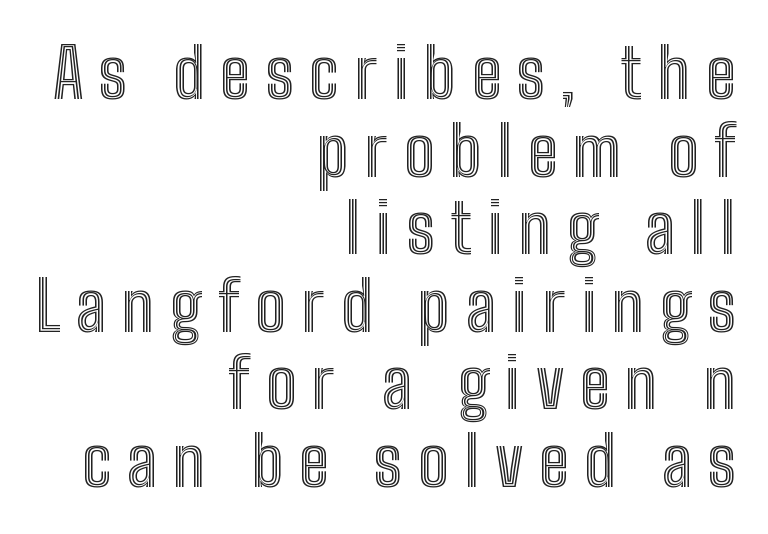
The image shows 68 px condensed type, upright; set right-aligned, tight line spacing (1.14x), unusually wide letter spacing (+0.23 em), not underlined; a medium x-height.
